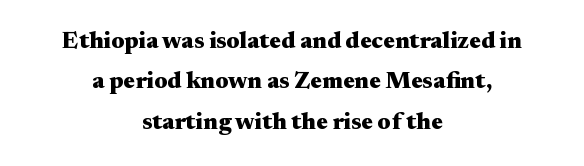
Q: Is the text bold? A: Yes.
Q: Is the text italic (slanted)? A: No, it is upright.
Q: Is the text underlined? A: No.
Q: How is the paragraph aligned? A: Centered.
Q: Is the spacing between letters normal or unusually wide? A: Normal.
Q: Is the spacing between lines tight, normal or loose? A: Normal.
